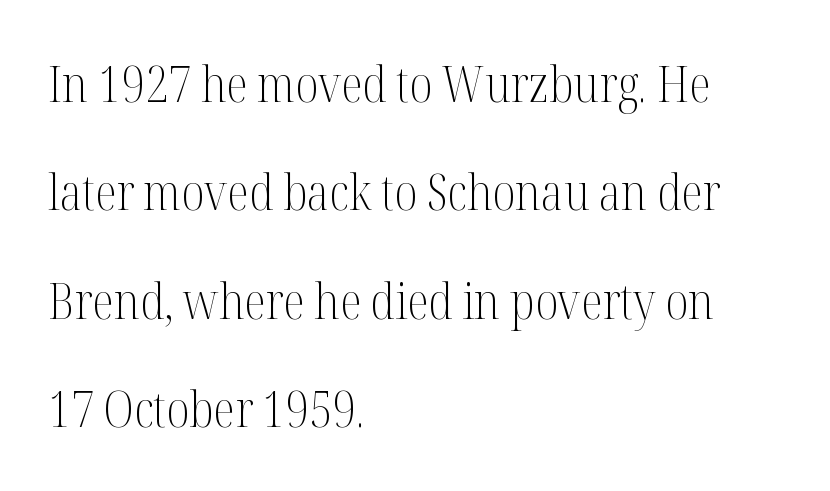
{"serif": "yes", "italic": "no", "bold": "no", "weight": "light", "width": "condensed", "stroke_contrast": "medium", "x_height": "medium", "monospaced": "no", "underline": "no", "align": "left", "line_spacing": "loose", "line_spacing_ratio": 2.17, "letter_spacing": "normal", "letter_spacing_em": 0.0, "glyph_px": 50}
